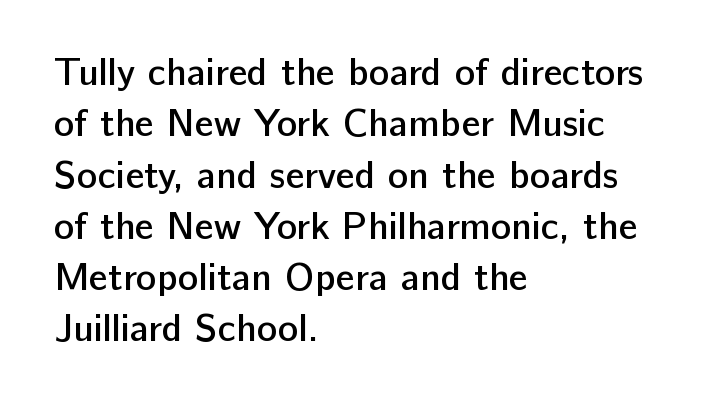
Caption: standard tracking, unaltered. In terms of letterform style, serifs are entirely absent. What's the leading like? Ordinary, nothing unusual. No italicization has been applied; the sample stays upright. These words are printed semibold, heavier than regular yet not bold. You could not count columns in this text — the font is proportionally spaced.
